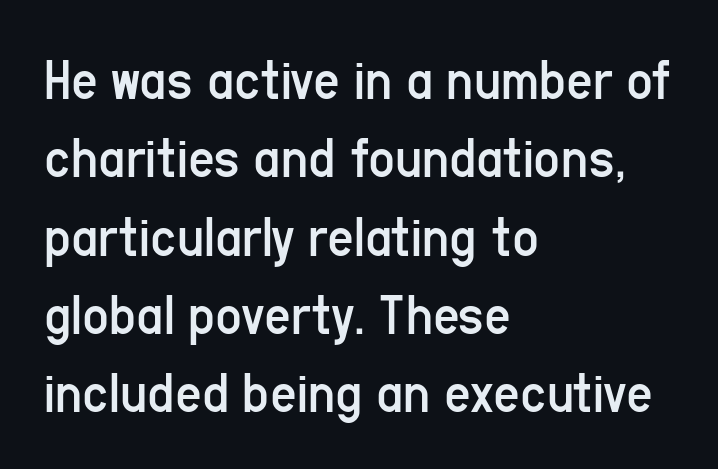
{"serif": "no", "italic": "no", "bold": "no", "weight": "regular", "width": "condensed", "stroke_contrast": "low", "x_height": "medium", "monospaced": "no", "underline": "no", "align": "left", "line_spacing": "normal", "line_spacing_ratio": 1.35, "letter_spacing": "normal", "letter_spacing_em": 0.0, "glyph_px": 58}
